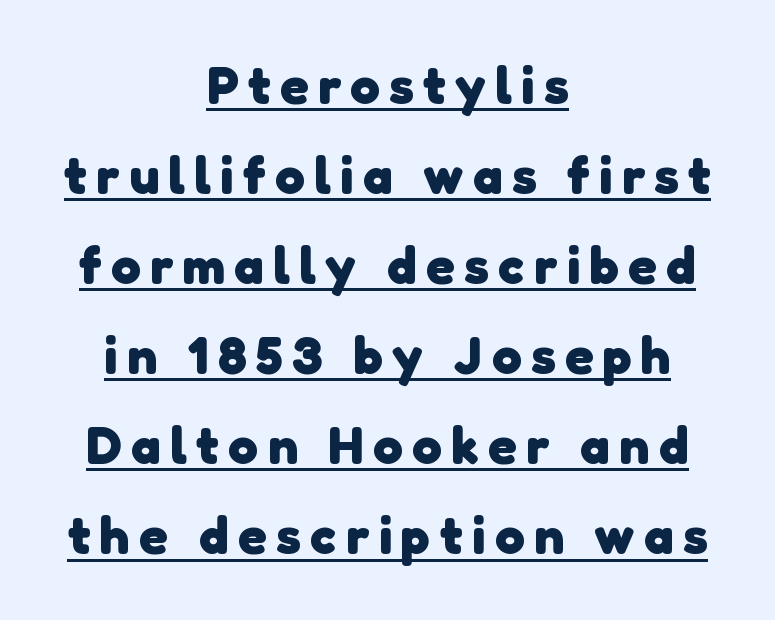
This block has exactly the height ordinary leading produces. Emphasis is given by a line drawn under the lettering. Weight: bold. The designer went with a sans here, leaving each stem footless.
